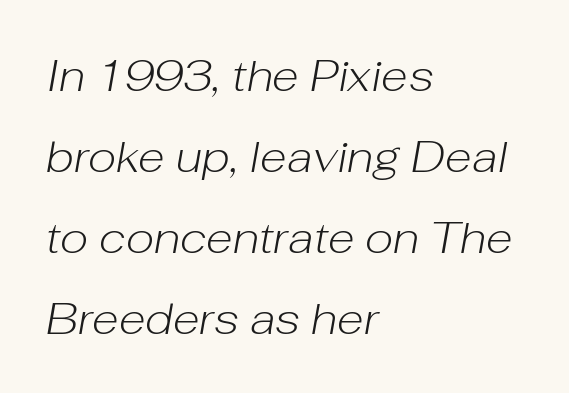
Q: Is the text bold? A: No.
Q: Is the text italic (slanted)? A: Yes, it leans right by about 10 degrees.
Q: Is the text underlined? A: No.
Q: How is the paragraph aligned? A: Left-aligned.
Q: Is the spacing between letters normal or unusually wide? A: Normal.
Q: Width (condensed, normal, or wide)? A: Normal.
Q: Stroke contrast? A: Low.
Q: x-height? A: Medium.
Q: Monospaced? A: No.
